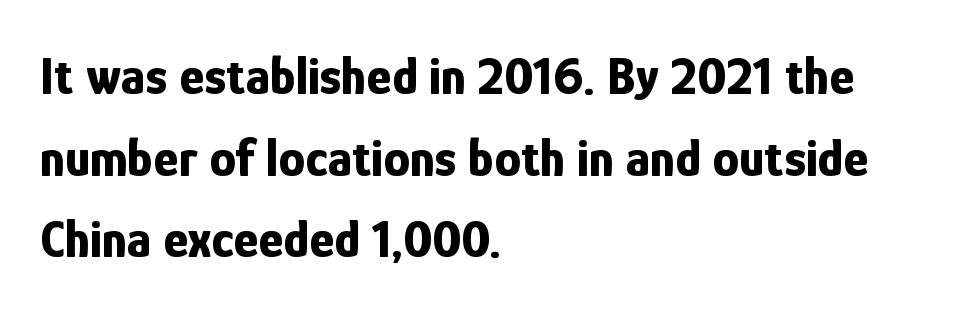
{"serif": "no", "italic": "no", "bold": "yes", "weight": "bold", "width": "condensed", "stroke_contrast": "low", "x_height": "medium", "monospaced": "no", "underline": "no", "align": "left", "line_spacing": "normal", "line_spacing_ratio": 1.54, "letter_spacing": "normal", "letter_spacing_em": 0.0, "glyph_px": 53}
